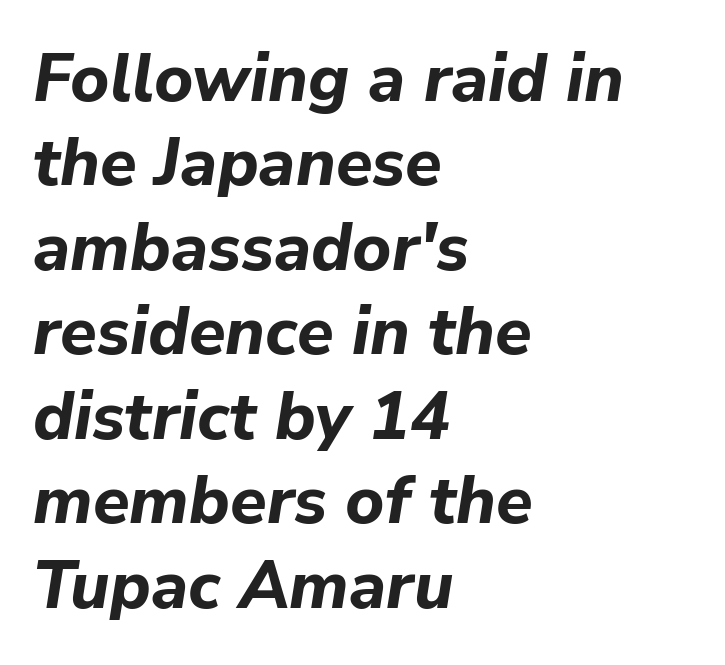
{"italic": "yes", "lean": "right", "slant_degrees": 9, "bold": "yes", "weight": "bold", "width": "normal", "stroke_contrast": "low", "x_height": "medium", "monospaced": "no", "underline": "no", "align": "left", "line_spacing": "normal", "line_spacing_ratio": 1.26, "letter_spacing": "normal", "letter_spacing_em": 0.0, "glyph_px": 67}
